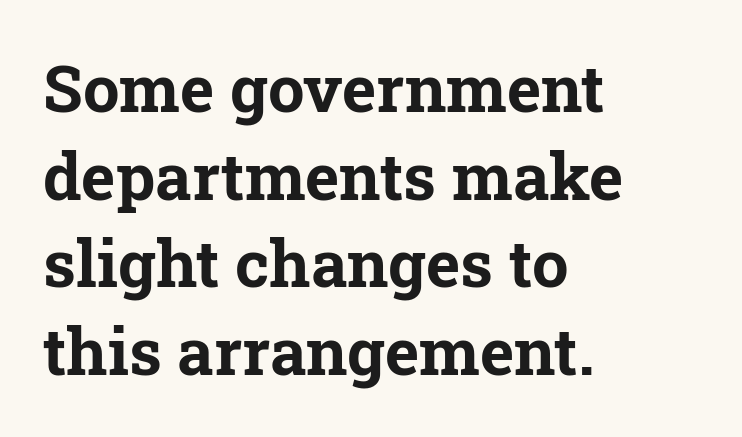
Line starts are locked; line ends wander. Weight check: bold — yes, fully. Words appear dense and cohesive because spacing is normal. Has an underline been added? It has not. Reading down the column, the eye jumps a familiar distance to each next line. Ordinary non-slanted type is in use.
